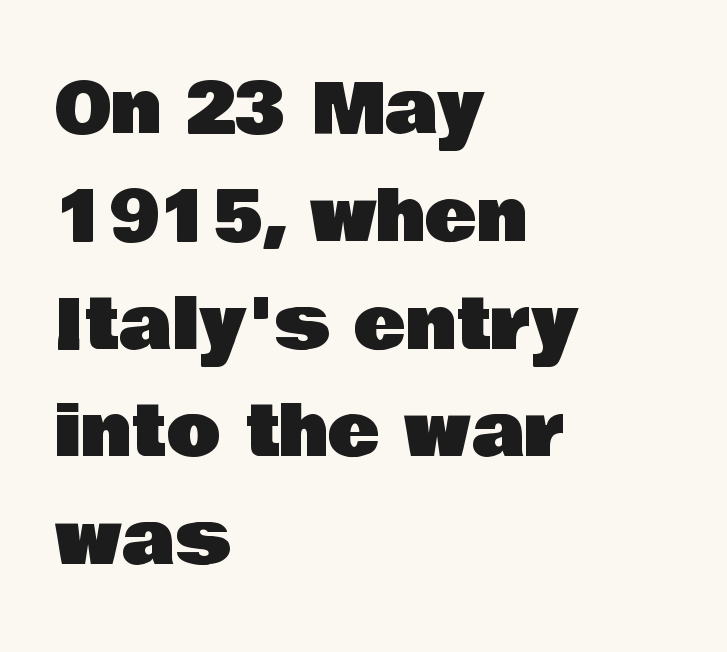
{"serif": "no", "italic": "no", "width": "normal", "stroke_contrast": "low", "x_height": "large", "monospaced": "no", "underline": "no", "align": "left", "line_spacing": "normal", "line_spacing_ratio": 1.54, "letter_spacing": "normal", "letter_spacing_em": 0.0, "glyph_px": 70}
